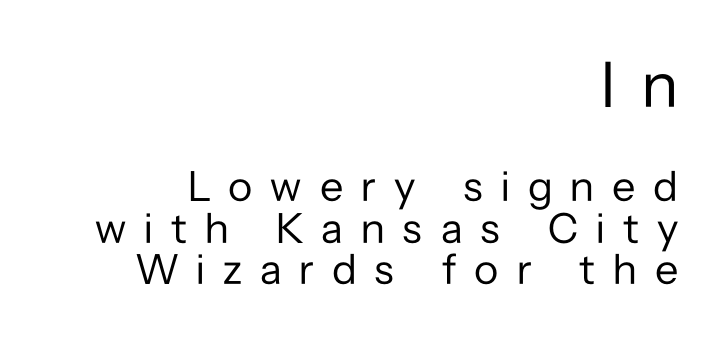
Q: Is the text bold? A: No.
Q: Is the text italic (slanted)? A: No, it is upright.
Q: Is the typeface a serif or a sans-serif typeface? A: Sans-serif.
Q: Is the text underlined? A: No.
Q: How is the paragraph aligned? A: Right-aligned.
Q: Is the spacing between letters normal or unusually wide? A: Unusually wide.
Q: Is the spacing between lines tight, normal or loose? A: Tight.
Q: Which block of text is set in a larger size, the first (top) or the second (bottom)? A: The first (top) one.
Q: Width (condensed, normal, or wide)? A: Normal.
Q: Stroke contrast? A: Low.
Q: x-height? A: Medium.
Q: Monospaced? A: No.
